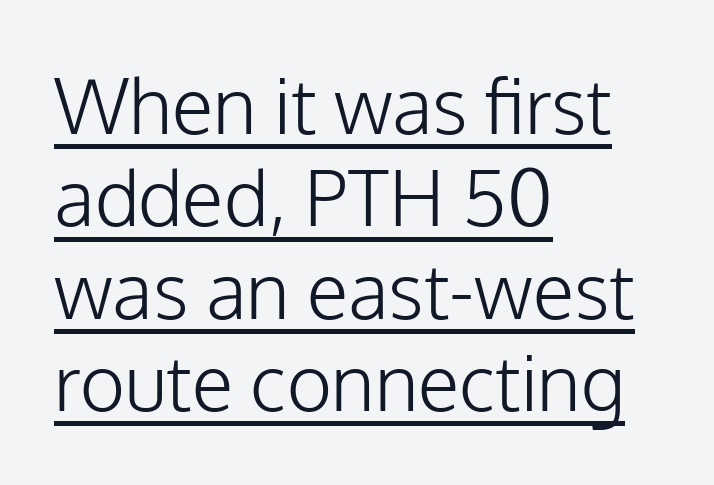
The image shows 77 px light sans-serif type, upright; set left-aligned, line spacing 1.2x, normal letter spacing, underlined; low stroke contrast and a medium x-height.
